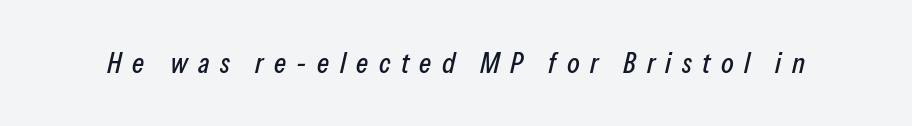
Varying glyph widths throughout — classic text-font behaviour. Is the letter spacing exaggerated? Yes — the characters are pushed far apart. Nobody drew a line under any word here. The lettering tilts uniformly, giving the passage an italic look.
